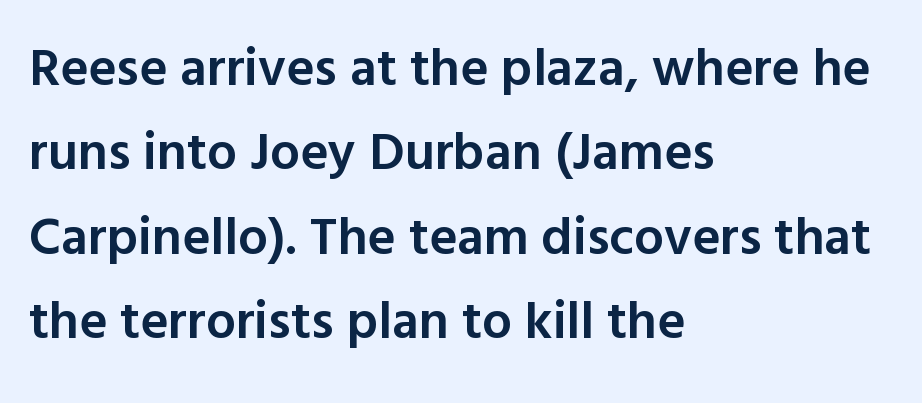
{"serif": "no", "italic": "no", "bold": "semi", "weight": "semibold", "width": "normal", "x_height": "medium", "monospaced": "no", "underline": "no", "align": "left", "line_spacing": "normal", "line_spacing_ratio": 1.59, "letter_spacing": "normal", "letter_spacing_em": 0.0, "glyph_px": 53}
